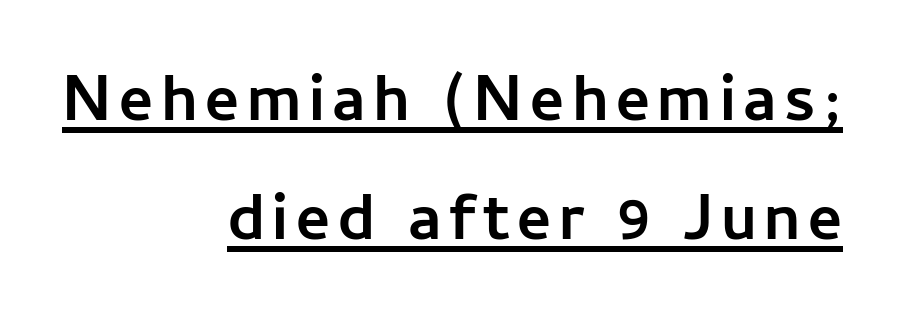
Think of a printed novel: that variable character pitch is what you see here. Glance below the letters and you will spot a drawn line. Line endings align vertically; line beginnings do not. Plenty of ink on the page — the face is bold.
